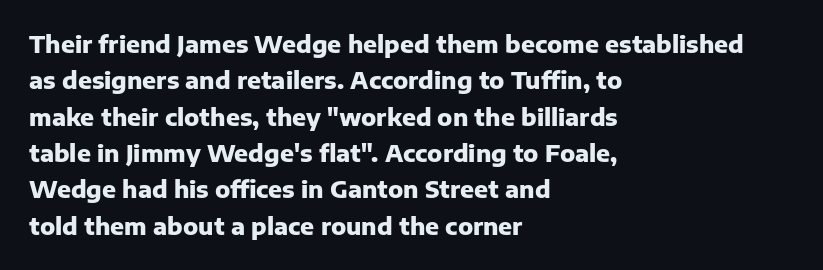
The text block is weighted toward the left margin, trailing off unevenly rightward. These lines carry a lot of weight — the face is fully bold. The letters stand upright; this is a roman face. Each row of text sits above clean, open space. This rendering leaves character spacing at its baseline value.
